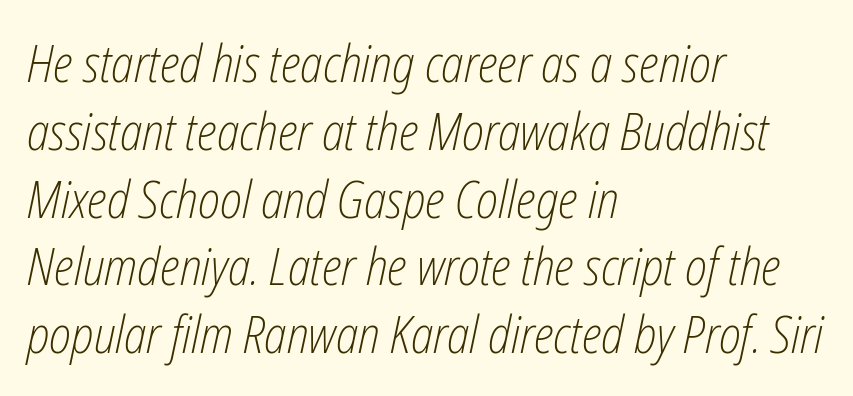
{"italic": "yes", "lean": "right", "slant_degrees": 12, "bold": "no", "weight": "light", "width": "condensed", "stroke_contrast": "low", "x_height": "medium", "monospaced": "no", "underline": "no", "align": "left", "line_spacing": "normal", "line_spacing_ratio": 1.33, "letter_spacing": "normal", "letter_spacing_em": 0.0, "glyph_px": 51}
